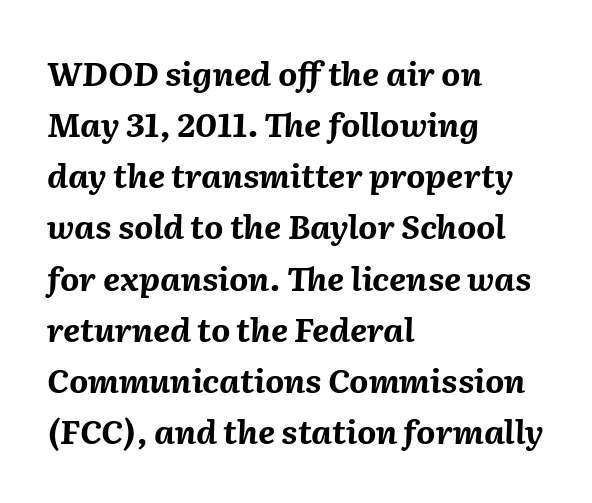
Honestly, the row spacing looks completely unremarkable. Heavy-handed strokes throughout: this text is bold. The letters advance in unequal steps, a hallmark of proportional type. Caption: multi-line text, flush left, ragged right. The passage shown has conventional tracking throughout. The font's italic variant was chosen for this text.
